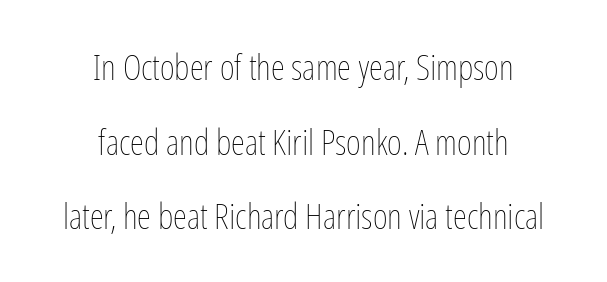
The image shows 36 px thin, condensed type, upright; set centered, loose line spacing (2.07x), normal letter spacing, not underlined; low stroke contrast and a medium x-height.
